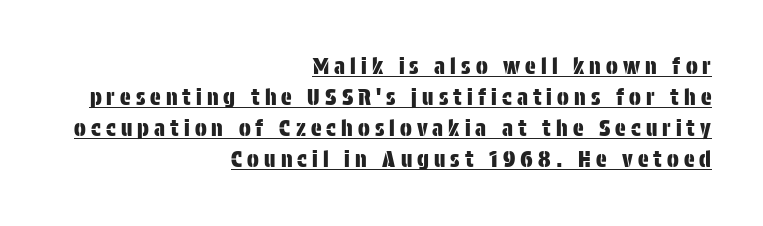
The image shows 22 px text type, upright; set right-aligned, normal line spacing (1.41x), unusually wide letter spacing (+0.23 em), underlined.
